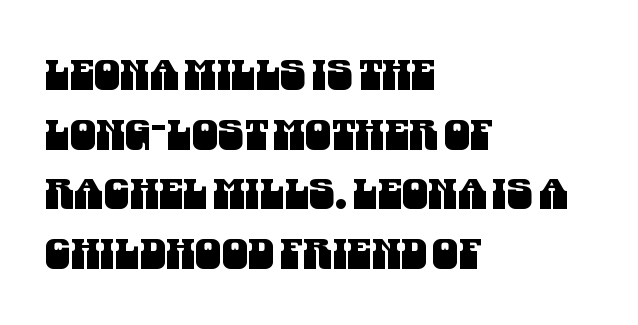
Classification — sans serif. Left-aligned paragraph, ragged on the right. Just letters on the line, the space beneath them empty. This sample has the flowing, uneven cadence of proportional lettering.
